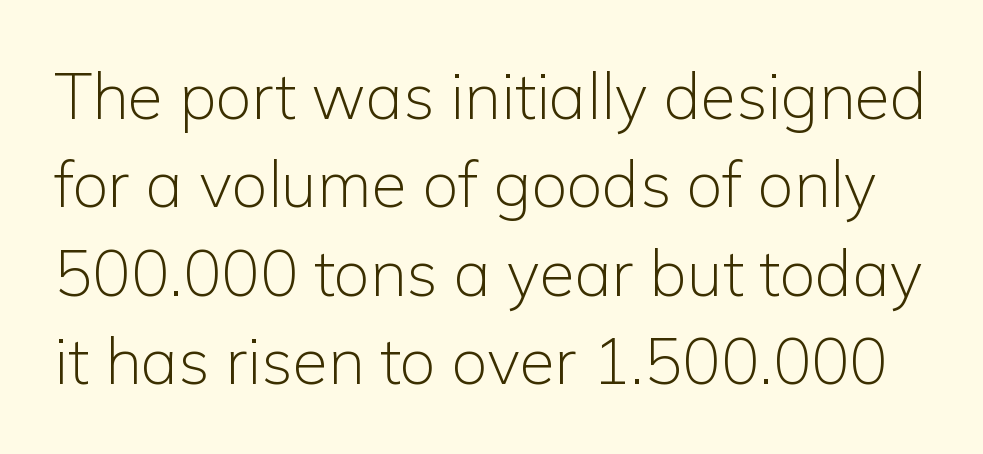
{"serif": "no", "italic": "no", "bold": "no", "weight": "light", "width": "normal", "stroke_contrast": "low", "x_height": "medium", "monospaced": "no", "underline": "no", "line_spacing": "normal", "line_spacing_ratio": 1.38, "letter_spacing": "normal", "letter_spacing_em": 0.0, "glyph_px": 64}
